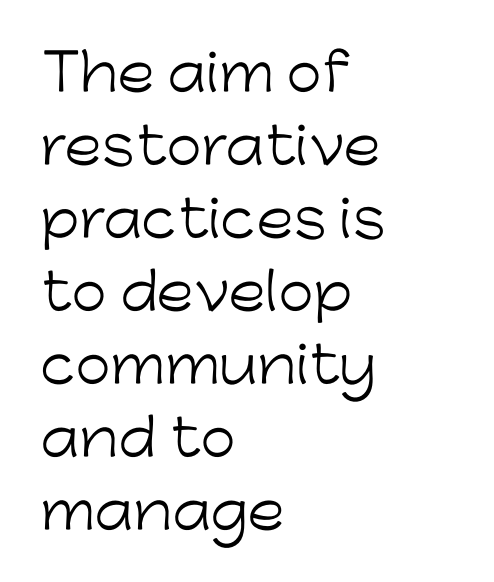
Q: Is the text bold? A: No.
Q: Is the text italic (slanted)? A: No, it is upright.
Q: Is the typeface a serif or a sans-serif typeface? A: Sans-serif.
Q: Is the text underlined? A: No.
Q: How is the paragraph aligned? A: Left-aligned.
Q: Is the spacing between letters normal or unusually wide? A: Normal.
Q: Is the spacing between lines tight, normal or loose? A: Normal.
Q: Width (condensed, normal, or wide)? A: Normal.
Q: Stroke contrast? A: Low.
Q: x-height? A: Medium.
Q: Monospaced? A: No.
